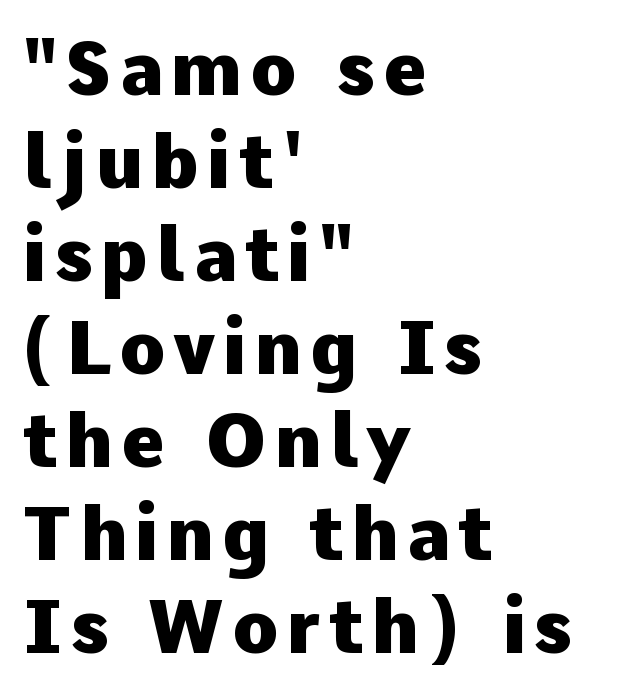
The image shows 75 px heavy sans-serif type, upright; set left-aligned, line spacing 1.24x, not underlined; low stroke contrast and a medium x-height.
